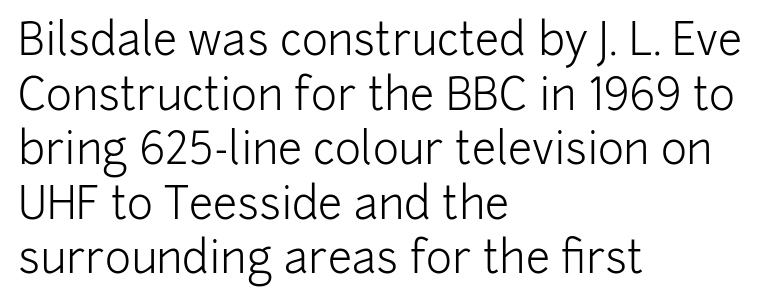
The image shows 44 px light sans-serif type, upright; set left-aligned, line spacing 1.24x, normal letter spacing, not underlined; low stroke contrast and a medium x-height.
